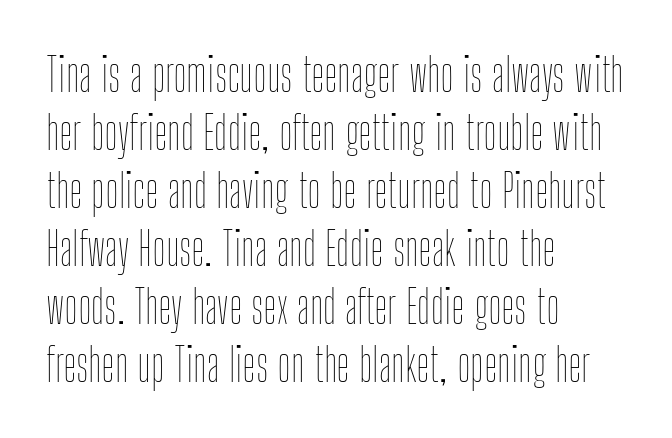
{"italic": "no", "bold": "no", "weight": "thin", "width": "condensed", "stroke_contrast": "low", "x_height": "medium", "monospaced": "no", "underline": "no", "align": "left", "line_spacing": "normal", "line_spacing_ratio": 1.26, "letter_spacing": "normal", "letter_spacing_em": 0.0, "glyph_px": 46}
